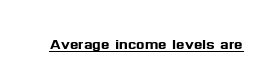
The image shows 20 px text type, upright; set normal letter spacing, underlined.
